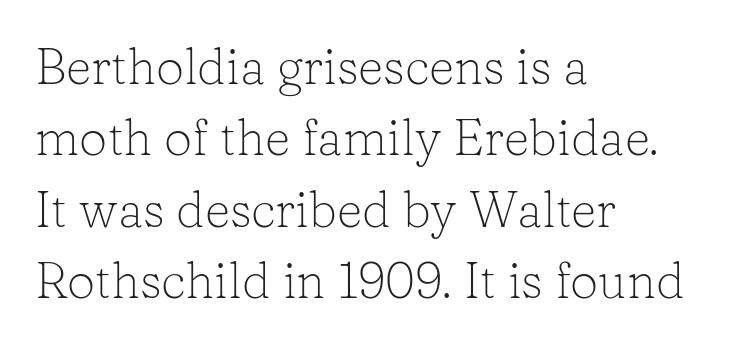
Q: Is the text bold? A: No.
Q: Is the text italic (slanted)? A: No, it is upright.
Q: Is the typeface a serif or a sans-serif typeface? A: Serif.
Q: Is the text underlined? A: No.
Q: How is the paragraph aligned? A: Left-aligned.
Q: Is the spacing between letters normal or unusually wide? A: Normal.
Q: Is the spacing between lines tight, normal or loose? A: Normal.
Q: Width (condensed, normal, or wide)? A: Normal.
Q: Stroke contrast? A: Low.
Q: x-height? A: Medium.
Q: Monospaced? A: No.
